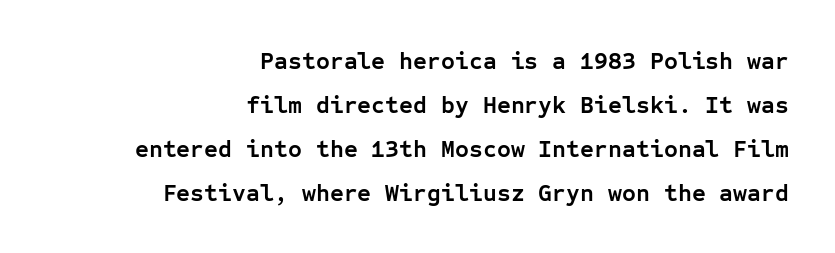
It's the straight-up-and-down kind of type. Nobody touched the tracking dial on this one. The strip under each line holds only bare page. Students, this is bold: see how much ink each stroke carries. Compared with a flush-left layout, this one pins lines to the opposite, right side.
